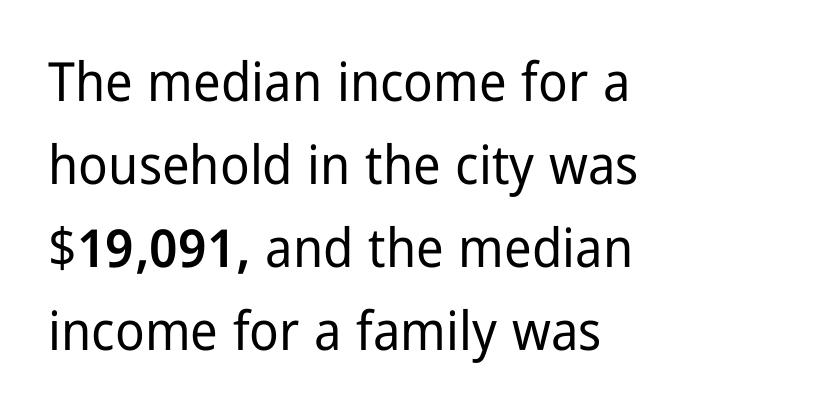
Check under the words: just untouched page. Spacing verdict: proportional, widths tailored to each character. The characters display no serif detailing; their extremities are plain. Successive baselines arrive at the customary interval. Rendered with straight, roman letterforms.
